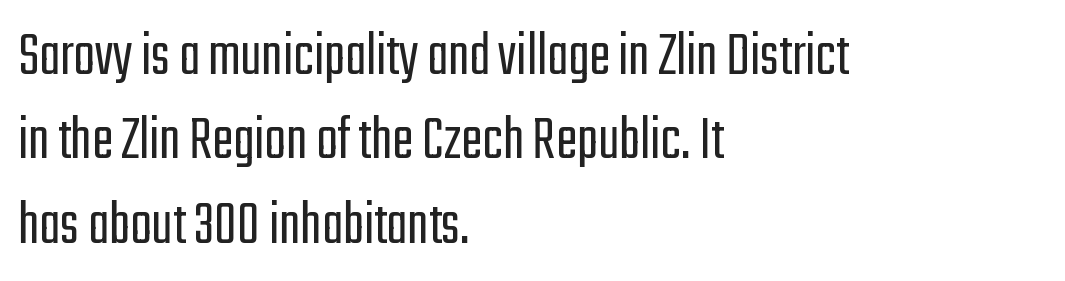
Q: Is the text bold? A: No.
Q: Is the text italic (slanted)? A: No, it is upright.
Q: Is the typeface a serif or a sans-serif typeface? A: Sans-serif.
Q: Is the text underlined? A: No.
Q: How is the paragraph aligned? A: Left-aligned.
Q: Is the spacing between letters normal or unusually wide? A: Normal.
Q: Is the spacing between lines tight, normal or loose? A: Normal.
Q: Width (condensed, normal, or wide)? A: Condensed.
Q: Stroke contrast? A: Low.
Q: x-height? A: Medium.
Q: Monospaced? A: No.
